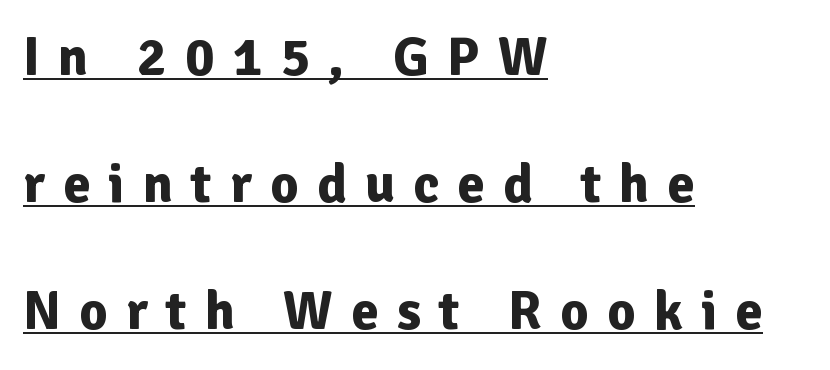
In terms of posture, this sample is upright. Display-style spreading of the glyphs; the letterfit is very open. The paragraph shown leans on its left margin. Students, observe the line beneath the letters — that is underlining. These lines are rendered in a variable-pitch font.
